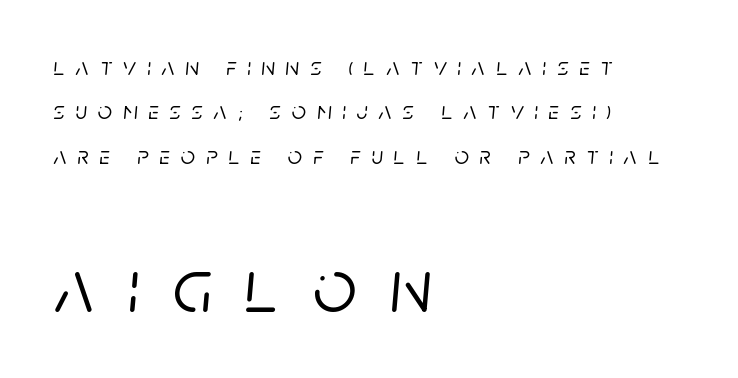
{"italic": "yes", "lean": "right", "slant_degrees": 5, "width": "normal", "stroke_contrast": "low", "x_height": "large", "monospaced": "no", "underline": "no", "align": "left", "line_spacing_ratio": 1.78, "letter_spacing": "wide", "letter_spacing_em": 0.44, "larger_block": "second", "size_ratio": 3.04, "glyph_px": 76}
